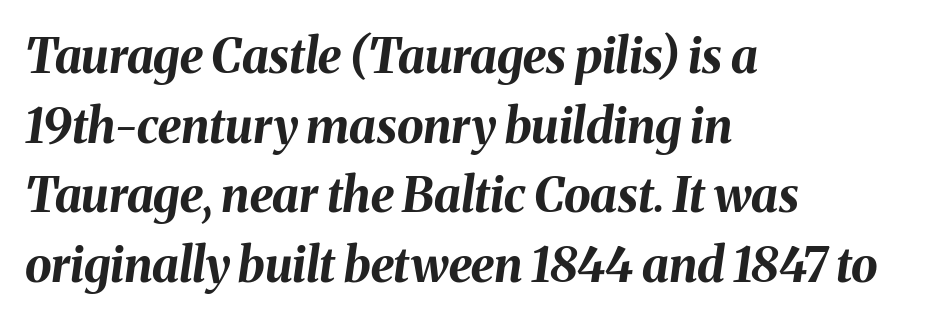
Q: Is the text bold? A: Yes.
Q: Is the text italic (slanted)? A: Yes, it leans right by about 8 degrees.
Q: Is the text underlined? A: No.
Q: How is the paragraph aligned? A: Left-aligned.
Q: Is the spacing between letters normal or unusually wide? A: Normal.
Q: Is the spacing between lines tight, normal or loose? A: Normal.
Q: Width (condensed, normal, or wide)? A: Normal.
Q: Stroke contrast? A: Medium.
Q: x-height? A: Medium.
Q: Monospaced? A: No.
